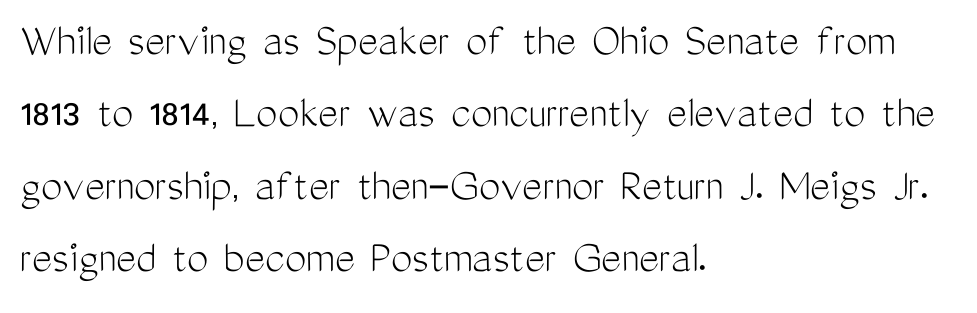
The image shows 48 px light, condensed sans-serif type, upright; set left-aligned, normal line spacing (1.51x), normal letter spacing, not underlined; medium stroke contrast and a medium x-height.
